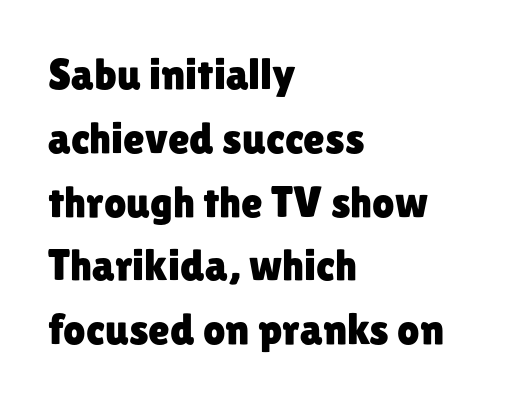
The image shows 44 px sans-serif type, upright; set left-aligned, normal line spacing (1.45x), normal letter spacing, not underlined; low stroke contrast and a medium x-height.
